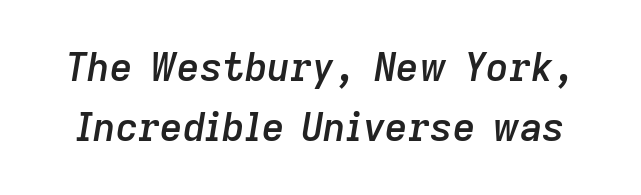
Q: Is the text bold? A: Semi-bold.
Q: Is the text italic (slanted)? A: Yes, it leans right by about 9 degrees.
Q: Is the text underlined? A: No.
Q: Is the spacing between letters normal or unusually wide? A: Normal.
Q: Is the spacing between lines tight, normal or loose? A: Normal.
Q: Width (condensed, normal, or wide)? A: Normal.
Q: Stroke contrast? A: Low.
Q: x-height? A: Medium.
Q: Monospaced? A: No.
